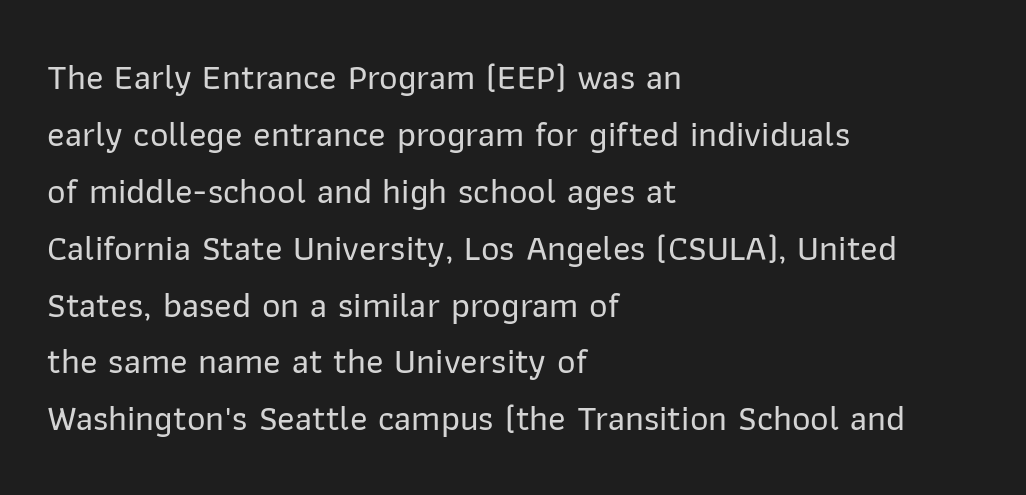
Q: Is the text italic (slanted)? A: No, it is upright.
Q: Is the typeface a serif or a sans-serif typeface? A: Sans-serif.
Q: Is the text underlined? A: No.
Q: How is the paragraph aligned? A: Left-aligned.
Q: Is the spacing between letters normal or unusually wide? A: Normal.
Q: Is the spacing between lines tight, normal or loose? A: Normal.
Q: Width (condensed, normal, or wide)? A: Normal.
Q: Stroke contrast? A: Low.
Q: x-height? A: Medium.
Q: Monospaced? A: No.
